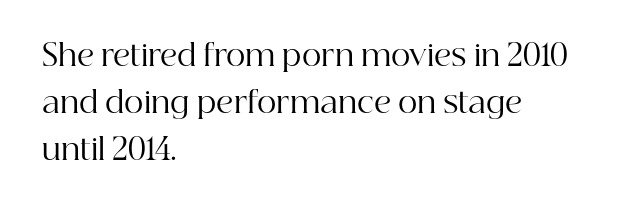
Q: Is the text bold? A: No.
Q: Is the text italic (slanted)? A: No, it is upright.
Q: Is the typeface a serif or a sans-serif typeface? A: Serif.
Q: Is the text underlined? A: No.
Q: How is the paragraph aligned? A: Left-aligned.
Q: Is the spacing between letters normal or unusually wide? A: Normal.
Q: Is the spacing between lines tight, normal or loose? A: Normal.
Q: Width (condensed, normal, or wide)? A: Normal.
Q: Stroke contrast? A: High.
Q: x-height? A: Medium.
Q: Monospaced? A: No.
